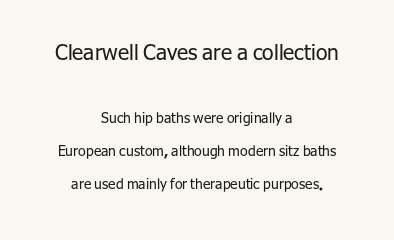
A centered setting, common on invitations and titles, is used for this passage. The string is rendered with underlining switched off. The gaps between neighbouring characters are ordinary and unremarkable. The lines are spread far apart with generous leading. Upright lettering throughout. Here the first block reads like a headline and the second like body copy.
